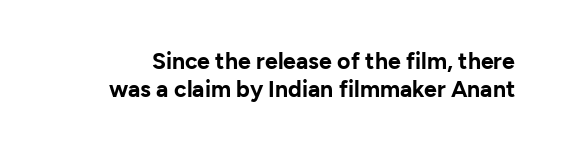
Q: Is the text bold? A: Yes.
Q: Is the text italic (slanted)? A: No, it is upright.
Q: Is the text underlined? A: No.
Q: Is the spacing between letters normal or unusually wide? A: Normal.
